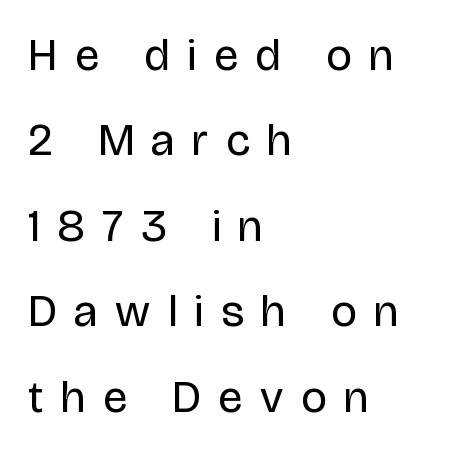
The image shows 45 px regular-weight sans-serif type, upright; set left-aligned, loose line spacing (1.9x), unusually wide letter spacing (+0.39 em), not underlined; low stroke contrast and a large x-height.
